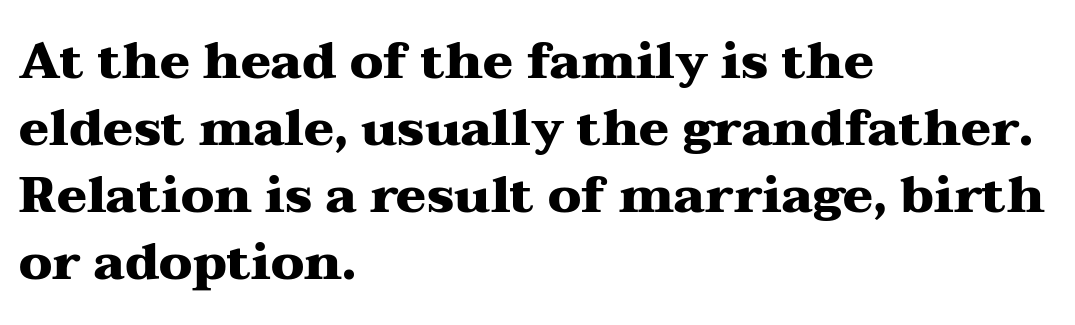
{"serif": "yes", "italic": "no", "bold": "yes", "weight": "heavy", "width": "wide", "stroke_contrast": "medium", "x_height": "medium", "monospaced": "no", "underline": "no", "align": "left", "line_spacing": "normal", "line_spacing_ratio": 1.34, "letter_spacing": "normal", "letter_spacing_em": 0.0, "glyph_px": 50}
